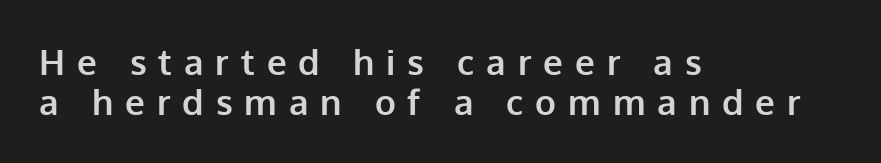
The image shows 35 px bold sans-serif type, upright; set left-aligned, tight line spacing (1.14x), unusually wide letter spacing (+0.34 em), not underlined; low stroke contrast and a medium x-height.
